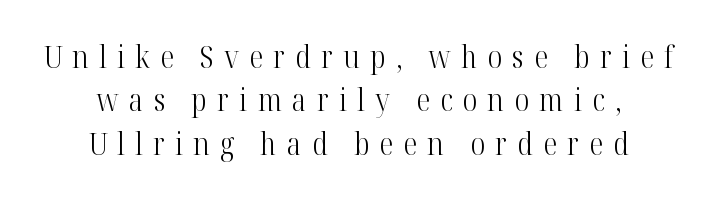
Q: Is the text bold? A: No.
Q: Is the text italic (slanted)? A: No, it is upright.
Q: Is the typeface a serif or a sans-serif typeface? A: Serif.
Q: Is the text underlined? A: No.
Q: How is the paragraph aligned? A: Centered.
Q: Is the spacing between letters normal or unusually wide? A: Unusually wide.
Q: Is the spacing between lines tight, normal or loose? A: Normal.
Q: Width (condensed, normal, or wide)? A: Condensed.
Q: Stroke contrast? A: High.
Q: x-height? A: Medium.
Q: Monospaced? A: No.
